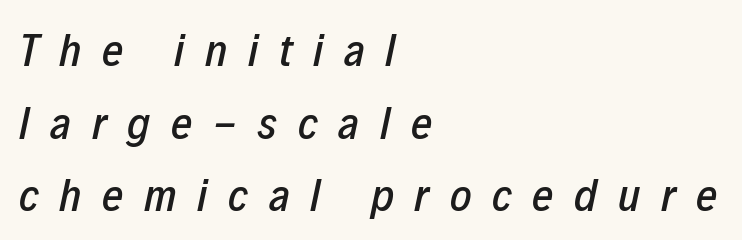
The image shows 46 px condensed type, italic (leaning right); set left-aligned, normal line spacing (1.58x), unusually wide letter spacing (+0.45 em), not underlined; low stroke contrast and a medium x-height.
